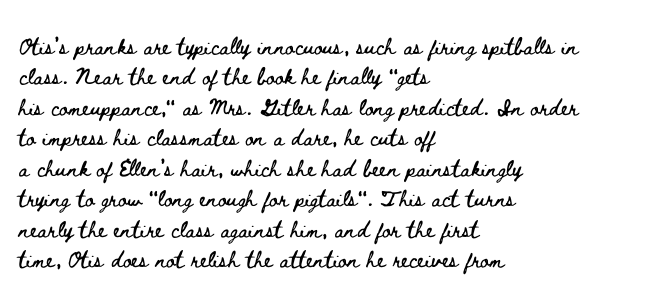
Q: Is the text italic (slanted)? A: Yes.
Q: Is the text underlined? A: No.
Q: How is the paragraph aligned? A: Left-aligned.
Q: Is the spacing between letters normal or unusually wide? A: Normal.
Q: Is the spacing between lines tight, normal or loose? A: Normal.
